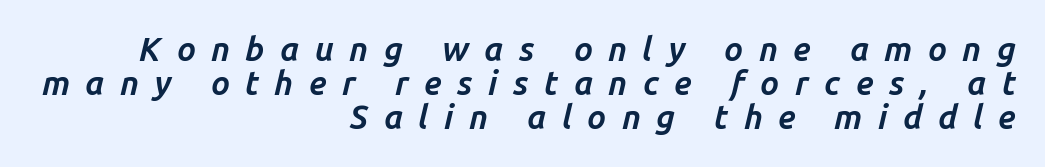
The lettering tilts uniformly, giving the passage an italic look. Short note: letters widely spaced. Compared with a flush-left layout, this one pins lines to the opposite, right side. The designer dialed line spacing down below the default.
